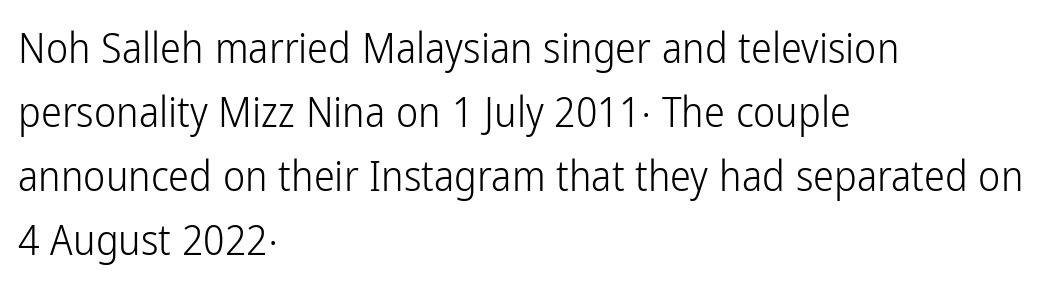
{"serif": "no", "italic": "no", "bold": "no", "weight": "light", "width": "condensed", "stroke_contrast": "low", "x_height": "medium", "monospaced": "no", "underline": "no", "align": "left", "line_spacing": "normal", "line_spacing_ratio": 1.52, "letter_spacing": "normal", "letter_spacing_em": 0.0, "glyph_px": 42}
